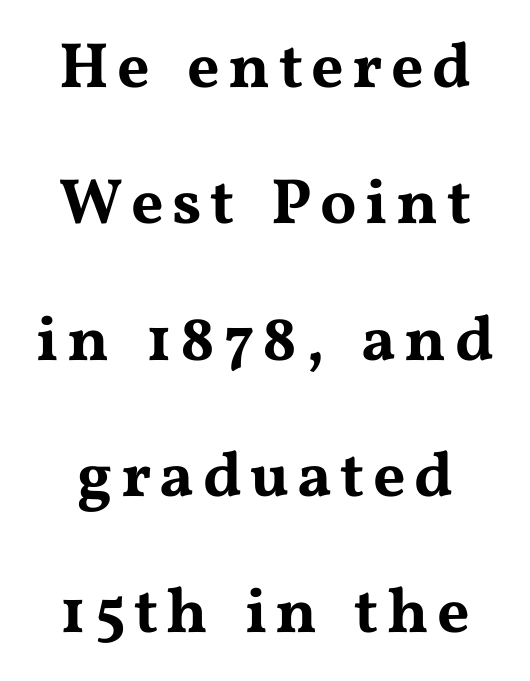
The image shows 64 px wide serif type, upright; set centered, loose line spacing (2.13x), not underlined; medium stroke contrast and a medium x-height.
